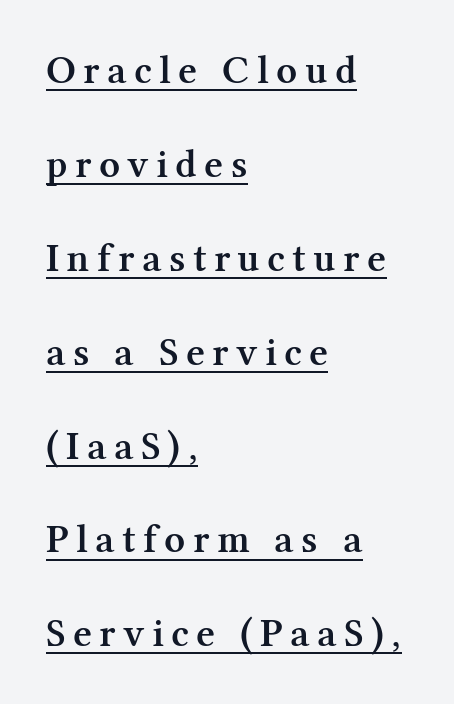
Q: Is the text bold? A: Semi-bold.
Q: Is the text italic (slanted)? A: No, it is upright.
Q: Is the typeface a serif or a sans-serif typeface? A: Serif.
Q: Is the text underlined? A: Yes.
Q: How is the paragraph aligned? A: Left-aligned.
Q: Is the spacing between lines tight, normal or loose? A: Loose.
Q: Width (condensed, normal, or wide)? A: Normal.
Q: Stroke contrast? A: Medium.
Q: x-height? A: Medium.
Q: Monospaced? A: No.
